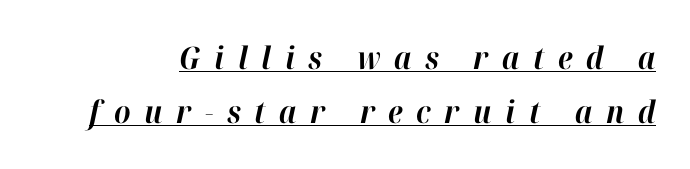
Q: Is the text bold? A: Yes.
Q: Is the text italic (slanted)? A: Yes, it leans right by about 12 degrees.
Q: Is the text underlined? A: Yes.
Q: Is the spacing between letters normal or unusually wide? A: Unusually wide.
Q: Width (condensed, normal, or wide)? A: Normal.
Q: Stroke contrast? A: High.
Q: x-height? A: Medium.
Q: Monospaced? A: No.
